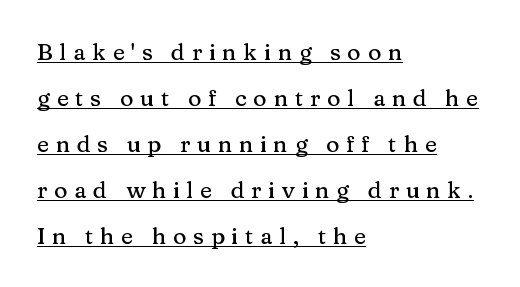
Q: Is the text italic (slanted)? A: No, it is upright.
Q: Is the text underlined? A: Yes.
Q: How is the paragraph aligned? A: Left-aligned.
Q: Is the spacing between letters normal or unusually wide? A: Unusually wide.
Q: Is the spacing between lines tight, normal or loose? A: Loose.
